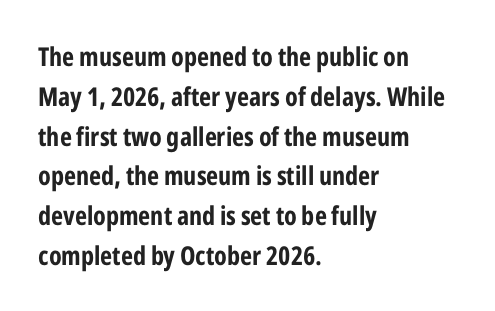
The image shows 26 px bold type, upright; set left-aligned, normal line spacing (1.53x), normal letter spacing, not underlined.
